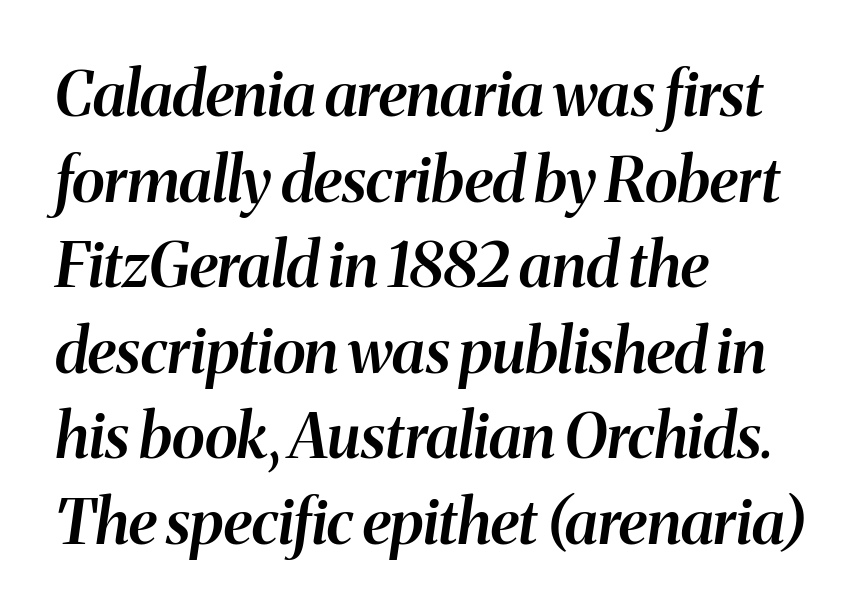
Slant detected: the letters are inclined. The space between consecutive lines is moderate. Type without underlining. The gaps between neighbouring characters are ordinary and unremarkable.
